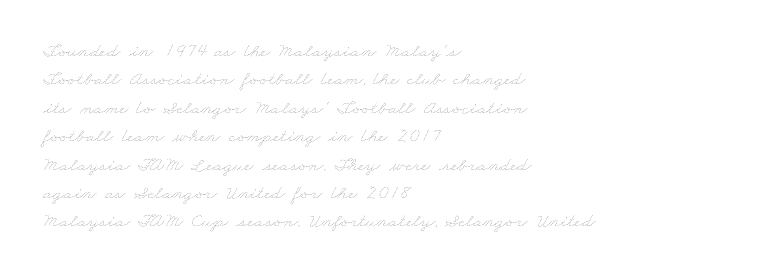
Q: Is the text bold? A: No.
Q: Is the text underlined? A: No.
Q: How is the paragraph aligned? A: Left-aligned.
Q: Is the spacing between letters normal or unusually wide? A: Normal.
Q: Is the spacing between lines tight, normal or loose? A: Normal.
